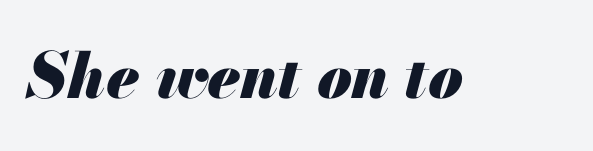
Q: Is the text bold? A: Yes.
Q: Is the text italic (slanted)? A: Yes, it leans right by about 13 degrees.
Q: Is the text underlined? A: No.
Q: Is the spacing between letters normal or unusually wide? A: Normal.
Q: Width (condensed, normal, or wide)? A: Normal.
Q: Stroke contrast? A: Medium.
Q: x-height? A: Small.
Q: Monospaced? A: No.
